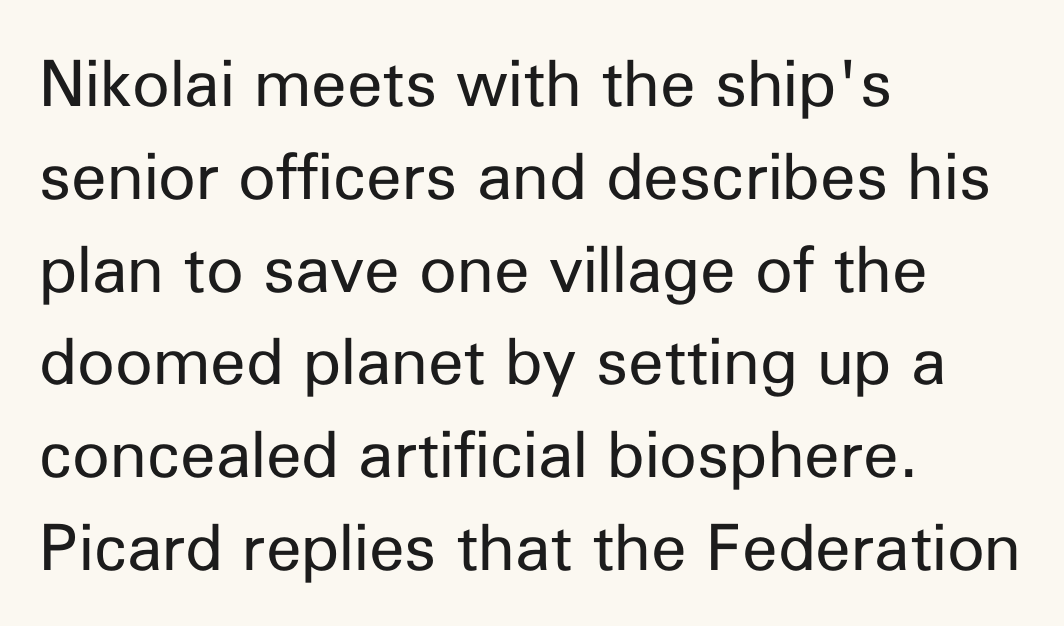
Q: Is the text bold? A: No.
Q: Is the text italic (slanted)? A: No, it is upright.
Q: Is the typeface a serif or a sans-serif typeface? A: Sans-serif.
Q: Is the text underlined? A: No.
Q: How is the paragraph aligned? A: Left-aligned.
Q: Is the spacing between letters normal or unusually wide? A: Normal.
Q: Is the spacing between lines tight, normal or loose? A: Normal.
Q: Width (condensed, normal, or wide)? A: Normal.
Q: Stroke contrast? A: Low.
Q: x-height? A: Medium.
Q: Monospaced? A: No.
